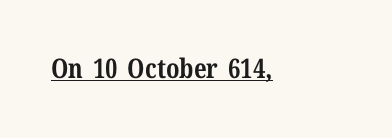
Q: Is the text bold? A: Yes.
Q: Is the text italic (slanted)? A: No, it is upright.
Q: Is the text underlined? A: Yes.
Q: Is the spacing between letters normal or unusually wide? A: Normal.
